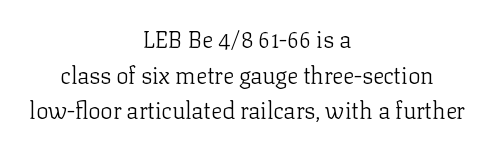
Q: Is the text bold? A: No.
Q: Is the text italic (slanted)? A: No, it is upright.
Q: Is the text underlined? A: No.
Q: How is the paragraph aligned? A: Centered.
Q: Is the spacing between letters normal or unusually wide? A: Normal.
Q: Is the spacing between lines tight, normal or loose? A: Normal.
